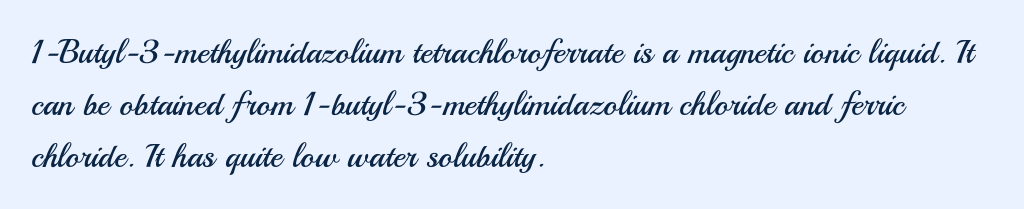
The image shows 33 px regular-weight sans-serif type; set left-aligned, normal line spacing (1.58x), normal letter spacing, not underlined; medium stroke contrast and a small x-height.
